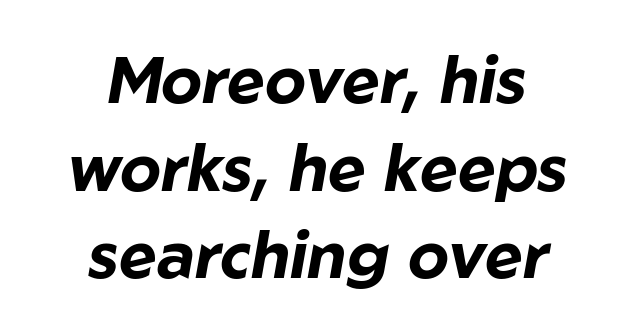
The vertical gap from one line to the next is medium. You could not count columns in this text — the font is proportionally spaced. I'd describe the lettering as bold — thick and assertive. Students, note that the glyphs here touch the page at normal intervals.
